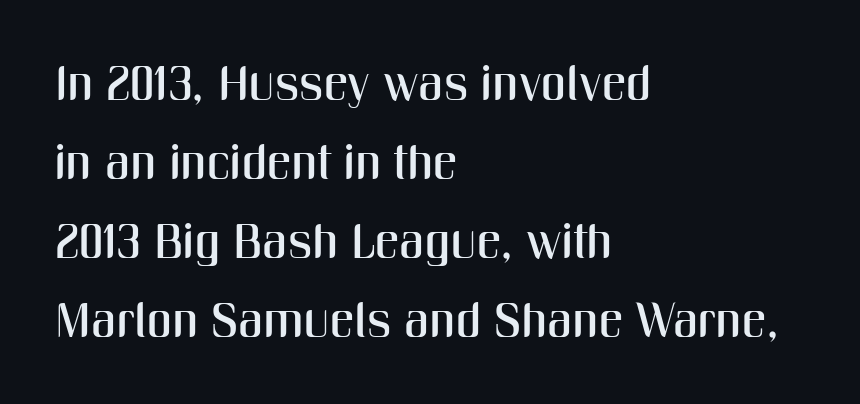
The image shows 49 px condensed sans-serif type, upright; set left-aligned, normal line spacing (1.61x), normal letter spacing, not underlined; medium stroke contrast and a medium x-height.
